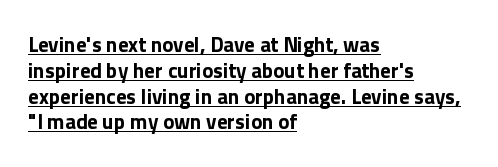
Q: Is the text bold? A: Yes.
Q: Is the text italic (slanted)? A: No, it is upright.
Q: Is the text underlined? A: Yes.
Q: How is the paragraph aligned? A: Left-aligned.
Q: Is the spacing between letters normal or unusually wide? A: Normal.
